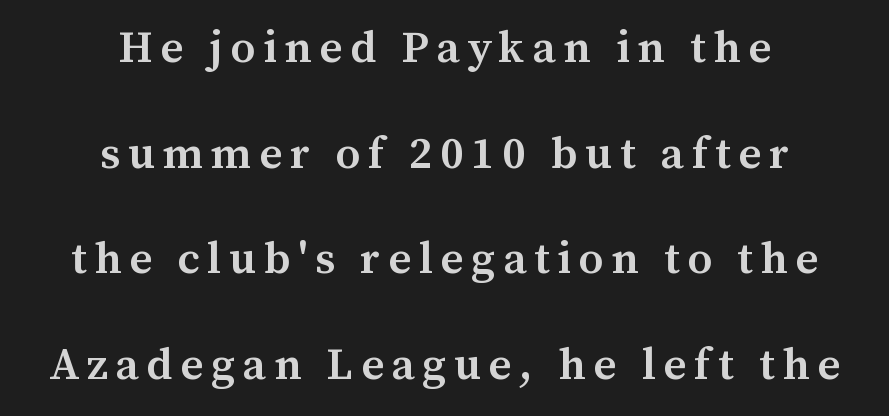
The image shows 45 px semibold serif type, upright; set centered, loose line spacing (2.35x), not underlined; medium stroke contrast and a medium x-height.
